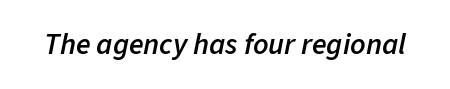
{"italic": "yes", "lean": "right", "slant_degrees": 11, "bold": "semi", "weight": "semibold", "width": "normal", "stroke_contrast": "low", "x_height": "medium", "monospaced": "no", "underline": "no", "letter_spacing": "normal", "letter_spacing_em": 0.0, "glyph_px": 30}
